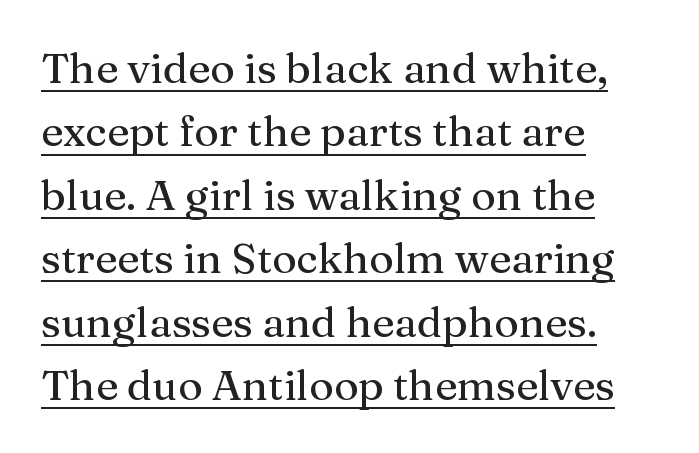
The image shows 42 px serif type, upright; set left-aligned, normal line spacing (1.51x), normal letter spacing, underlined; medium stroke contrast and a medium x-height.
